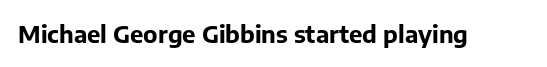
{"italic": "no", "bold": "yes", "underline": "no", "letter_spacing": "normal", "letter_spacing_em": 0.0, "glyph_px": 24}
